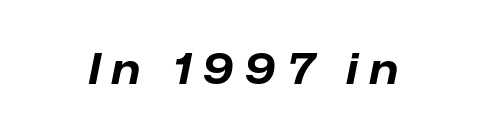
The image shows 41 px bold type, italic (leaning right); set unusually wide letter spacing (+0.29 em), not underlined; low stroke contrast and a medium x-height.
